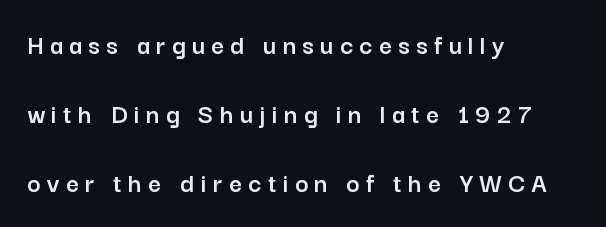
Typeset ragged right — the left edge is the straight one. Here the designer chose a conventional face with non-uniform glyph widths. Line spacing here is loose. Grotesque or geometric, the face here clearly has no serifs. Unmarked baselines from the first word to the last.
